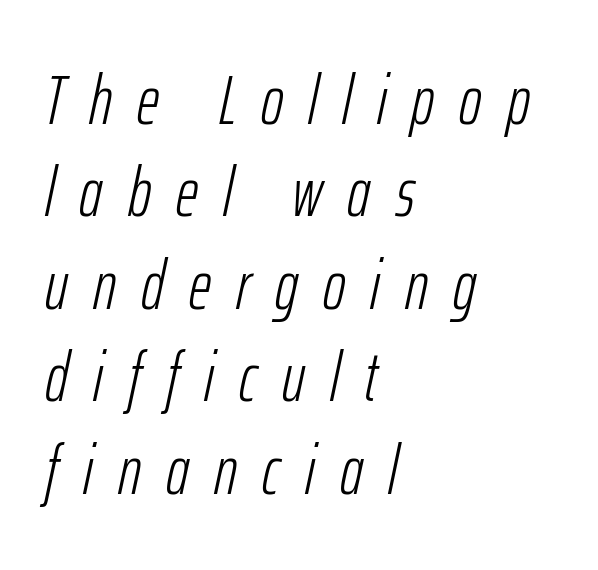
The image shows 69 px light, condensed type, italic (leaning right); set left-aligned, normal line spacing (1.34x), unusually wide letter spacing (+0.36 em), not underlined; low stroke contrast and a medium x-height.
